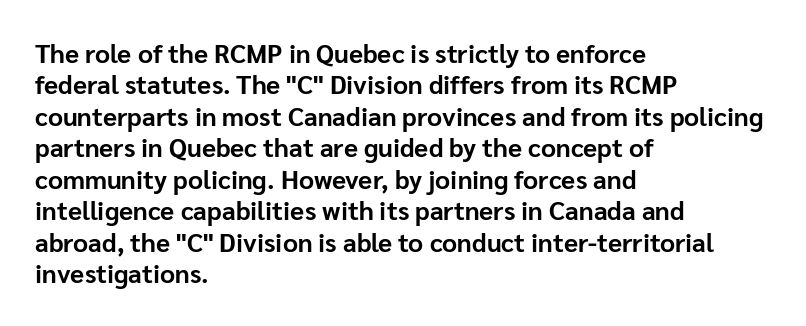
Q: Is the text bold? A: Yes.
Q: Is the text italic (slanted)? A: No, it is upright.
Q: Is the text underlined? A: No.
Q: How is the paragraph aligned? A: Left-aligned.
Q: Is the spacing between letters normal or unusually wide? A: Normal.
